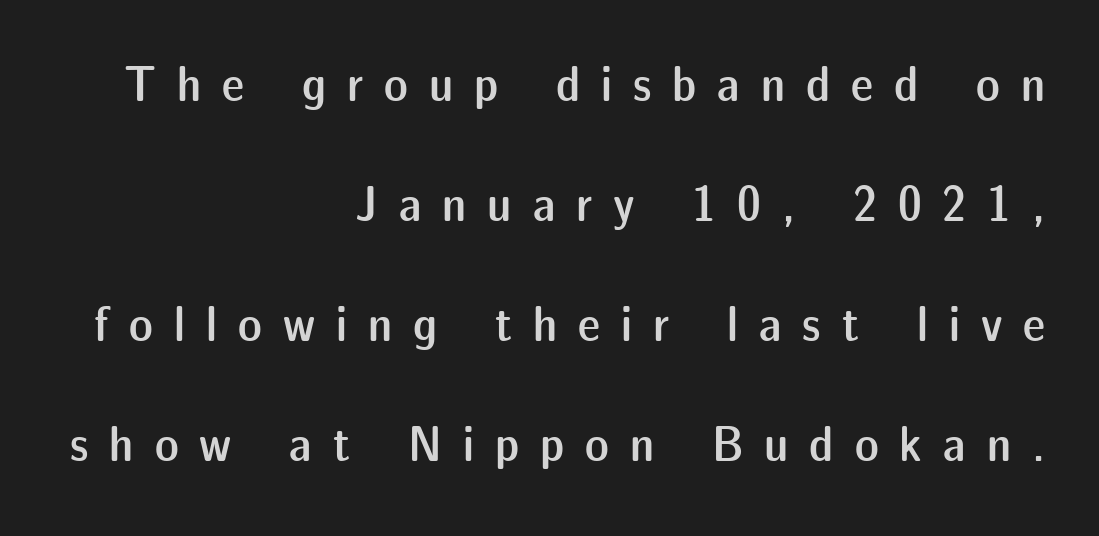
Is this a sans? Yes — the strokes have no serifs. These lines are rendered in a variable-pitch font. No word sits above an underline. Summary of vertical rhythm: relaxed, with wide interline spacing. Where is the straight margin? On the right.
